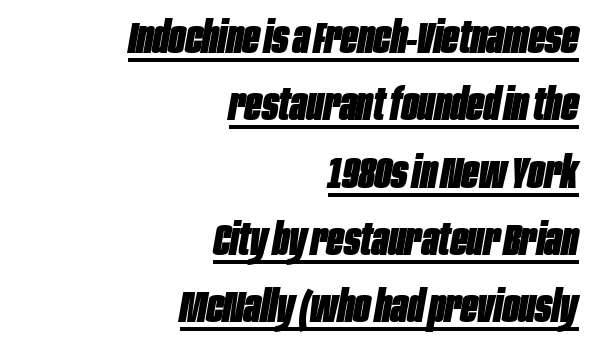
The image shows 44 px heavy, condensed type, italic (leaning right); set right-aligned, normal line spacing (1.53x), normal letter spacing, underlined; low stroke contrast and a large x-height.
